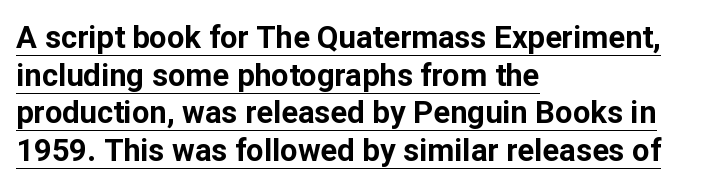
{"serif": "no", "italic": "no", "bold": "yes", "weight": "bold", "width": "normal", "stroke_contrast": "low", "x_height": "medium", "monospaced": "no", "underline": "yes", "align": "left", "line_spacing_ratio": 1.21, "letter_spacing": "normal", "letter_spacing_em": 0.0, "glyph_px": 31}
